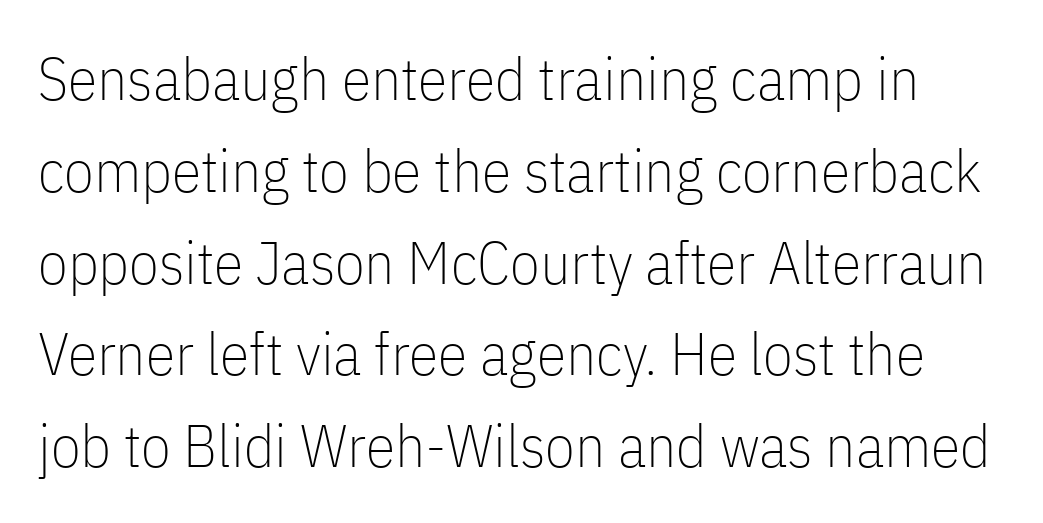
Q: Is the text bold? A: No.
Q: Is the text italic (slanted)? A: No, it is upright.
Q: Is the typeface a serif or a sans-serif typeface? A: Sans-serif.
Q: Is the text underlined? A: No.
Q: Is the spacing between letters normal or unusually wide? A: Normal.
Q: Is the spacing between lines tight, normal or loose? A: Normal.
Q: Width (condensed, normal, or wide)? A: Condensed.
Q: Stroke contrast? A: Low.
Q: x-height? A: Medium.
Q: Monospaced? A: No.
